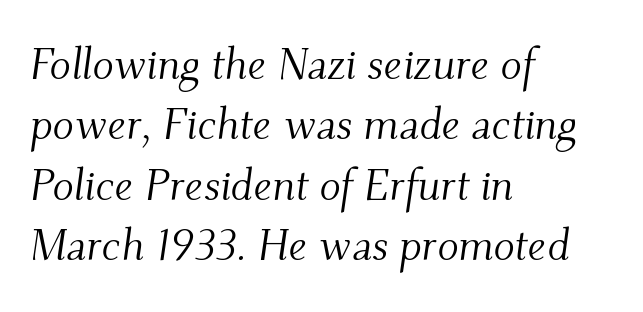
The image shows 44 px light serif type, italic (leaning right); set left-aligned, normal line spacing (1.37x), normal letter spacing, not underlined; medium stroke contrast and a small x-height.
